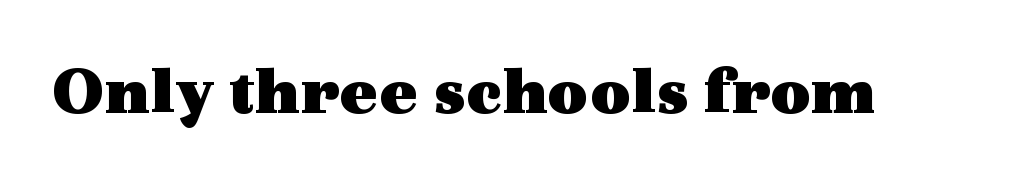
Q: Is the text bold? A: Yes.
Q: Is the text italic (slanted)? A: No, it is upright.
Q: Is the typeface a serif or a sans-serif typeface? A: Serif.
Q: Is the text underlined? A: No.
Q: Is the spacing between letters normal or unusually wide? A: Normal.
Q: Width (condensed, normal, or wide)? A: Wide.
Q: x-height? A: Medium.
Q: Monospaced? A: No.
